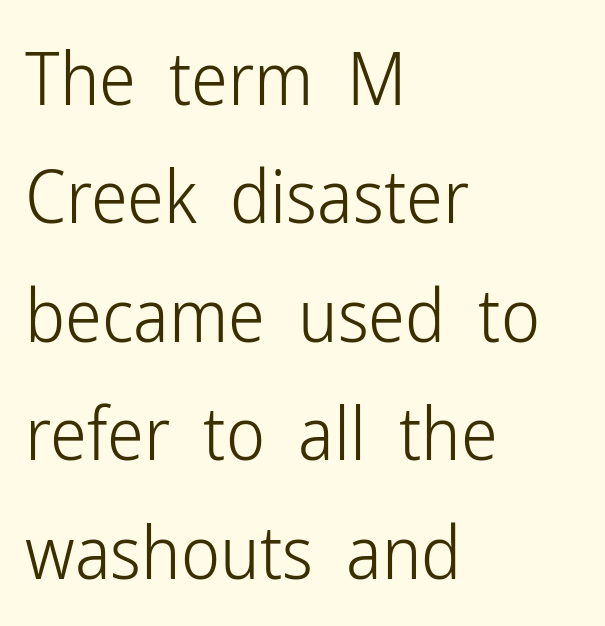
{"serif": "no", "italic": "no", "bold": "no", "weight": "light", "width": "condensed", "stroke_contrast": "low", "x_height": "medium", "monospaced": "no", "underline": "no", "align": "left", "line_spacing": "normal", "line_spacing_ratio": 1.6, "letter_spacing": "normal", "letter_spacing_em": 0.0, "glyph_px": 74}
